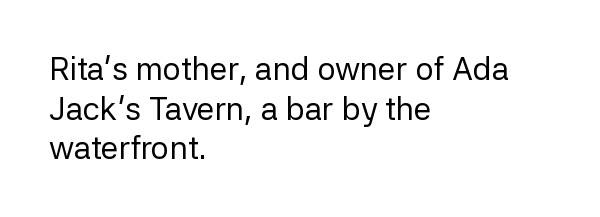
{"serif": "no", "italic": "no", "bold": "no", "weight": "regular", "width": "normal", "stroke_contrast": "low", "x_height": "medium", "monospaced": "no", "underline": "no", "align": "left", "line_spacing_ratio": 1.24, "letter_spacing": "normal", "letter_spacing_em": 0.0, "glyph_px": 32}
